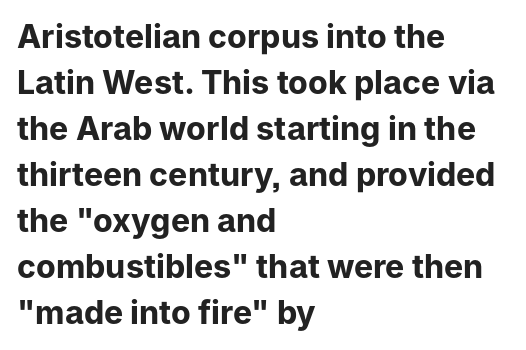
{"serif": "no", "italic": "no", "bold": "yes", "weight": "bold", "width": "normal", "stroke_contrast": "low", "x_height": "medium", "monospaced": "no", "underline": "no", "align": "left", "line_spacing": "normal", "line_spacing_ratio": 1.44, "letter_spacing": "normal", "letter_spacing_em": 0.0, "glyph_px": 32}
